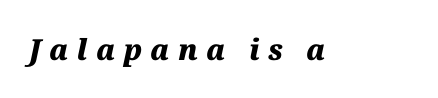
The image shows 29 px heavy type, italic (leaning right); set unusually wide letter spacing (+0.28 em), not underlined; medium stroke contrast and a medium x-height.
